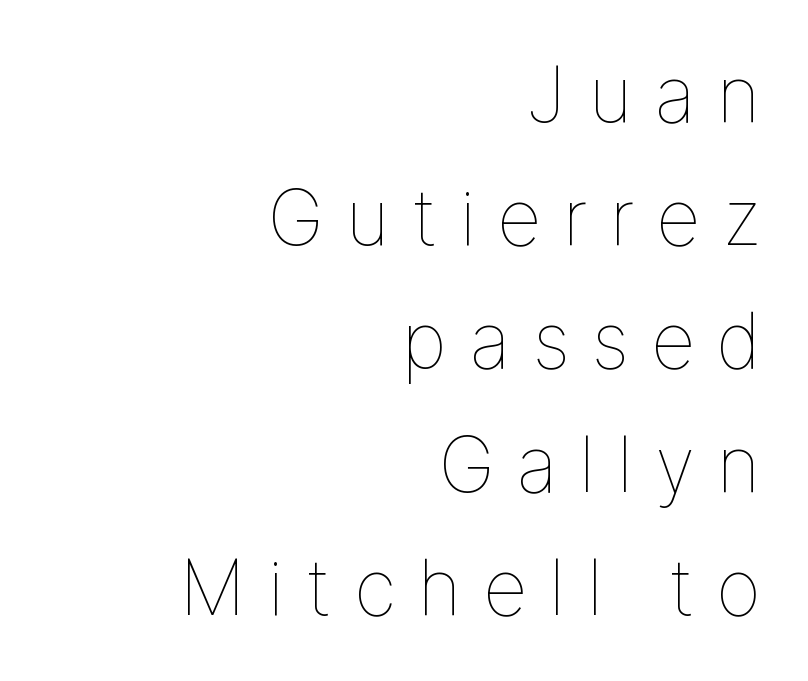
Q: Is the text bold? A: No.
Q: Is the text italic (slanted)? A: No, it is upright.
Q: Is the text underlined? A: No.
Q: How is the paragraph aligned? A: Right-aligned.
Q: Is the spacing between letters normal or unusually wide? A: Unusually wide.
Q: Is the spacing between lines tight, normal or loose? A: Normal.
Q: Width (condensed, normal, or wide)? A: Normal.
Q: Stroke contrast? A: Low.
Q: x-height? A: Medium.
Q: Monospaced? A: No.
